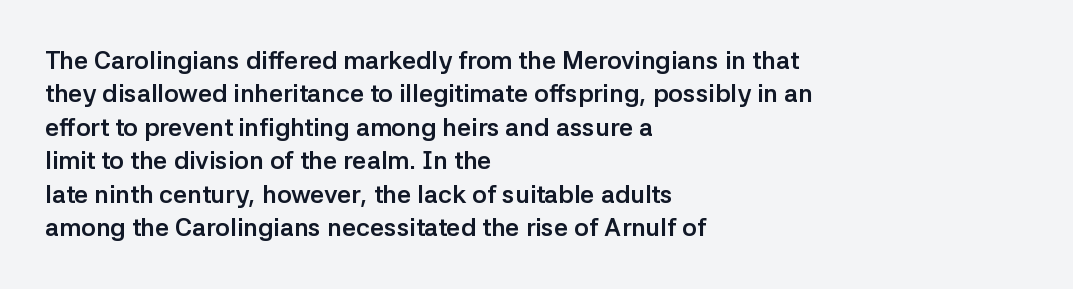
Notice how the passage keeps a crisp vertical edge on the left only. Ordinary non-slanted type is in use. This sample uses plain, unmodified letter spacing. Strong, thick strokes mark this as bold type. Normally led — the rows are evenly, conventionally spaced.
